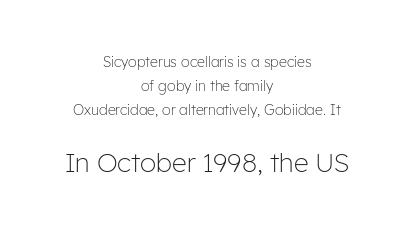
{"italic": "no", "bold": "no", "underline": "no", "align": "center", "line_spacing_ratio": 1.73, "letter_spacing": "normal", "letter_spacing_em": 0.0, "larger_block": "second", "size_ratio": 1.86, "glyph_px": 26}
